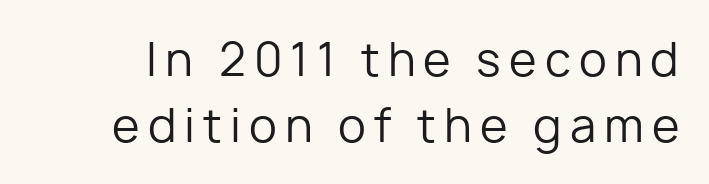
Q: Is the text bold? A: No.
Q: Is the text italic (slanted)? A: No, it is upright.
Q: Is the typeface a serif or a sans-serif typeface? A: Sans-serif.
Q: Is the text underlined? A: No.
Q: Is the spacing between lines tight, normal or loose? A: Normal.
Q: Width (condensed, normal, or wide)? A: Normal.
Q: Stroke contrast? A: Low.
Q: x-height? A: Medium.
Q: Monospaced? A: No.
